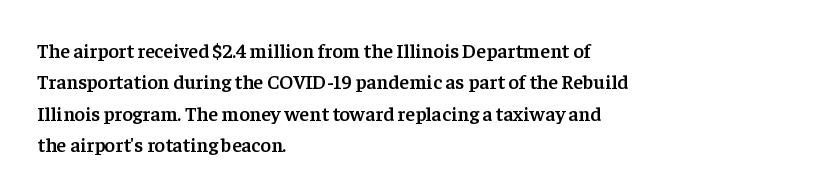
Q: Is the text bold? A: Semi-bold.
Q: Is the text italic (slanted)? A: No, it is upright.
Q: Is the text underlined? A: No.
Q: How is the paragraph aligned? A: Left-aligned.
Q: Is the spacing between letters normal or unusually wide? A: Normal.
Q: Is the spacing between lines tight, normal or loose? A: Normal.
